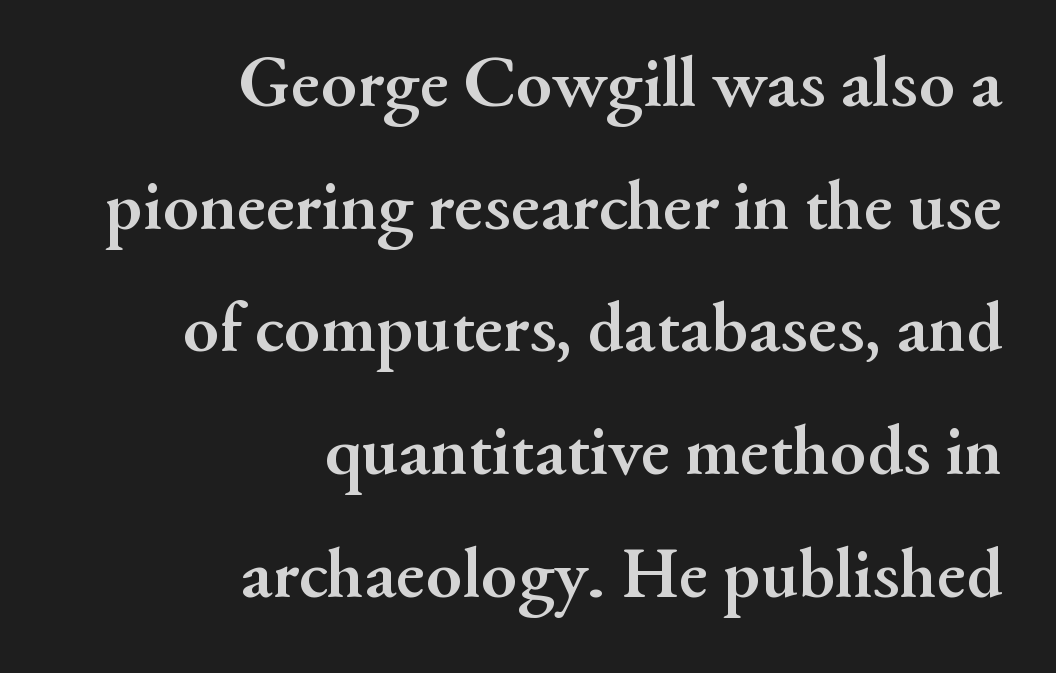
{"serif": "yes", "italic": "no", "bold": "yes", "weight": "semibold", "width": "normal", "stroke_contrast": "medium", "x_height": "small", "monospaced": "no", "underline": "no", "align": "right", "line_spacing": "normal", "line_spacing_ratio": 1.68, "letter_spacing": "normal", "letter_spacing_em": 0.0, "glyph_px": 73}
